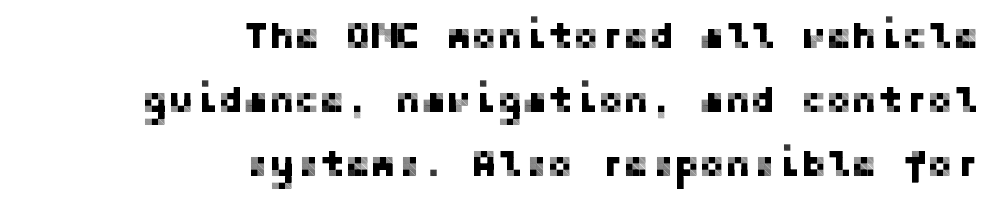
The lines in this sample share a right terminus and differ only in where they begin. Quick note: not italic, upright. Unmarked baselines from the first word to the last. The text was rendered using a sans face with plain stroke endings. A typesetter would call this zero additional tracking. The designer left line spacing at the default.
